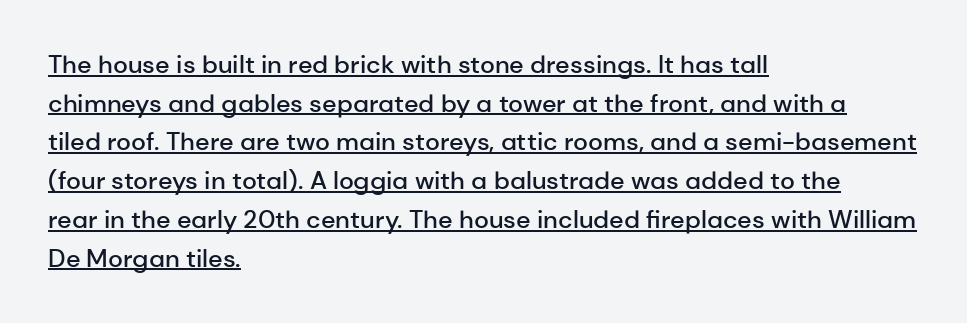
Does the lettering tilt? It doesn't — this is upright. The string is rendered with underlining switched on. Where is the straight margin? On the left. Here the glyphs are tracked normally, forming tight word shapes. As a designer I'd log this as weight 600, semibold.
